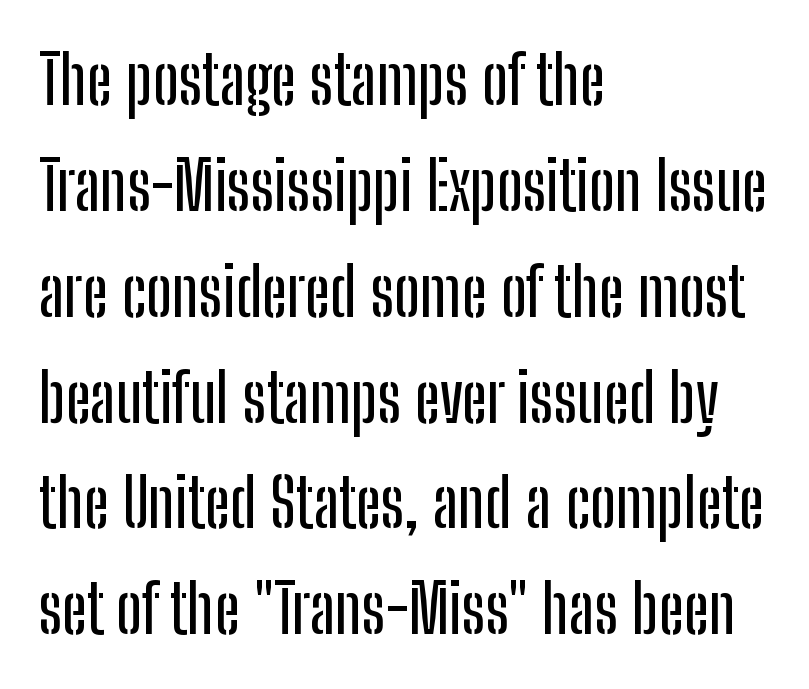
Underlining? Definitely not there. Tall strokes in this sample are plumb rather than angled. Each line starts at the same left margin while the right side varies. Normally led — the rows are evenly, conventionally spaced. These lines are rendered in a variable-pitch font. Letterform terminals end flat and unadorned throughout the passage.
